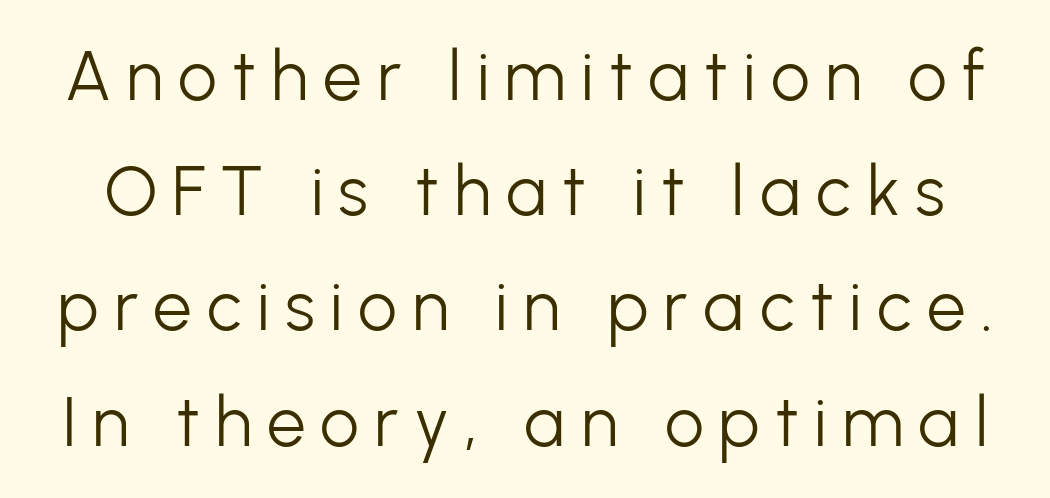
When letters stand straight like this, we call the style roman or upright. The passage shown is not bold in any degree. The face used here is a sans, in the tradition of grotesques and geometrics. A typesetter would call this heavily tracked-out type. Only glyphs here, with clear space below each row. Reading down the column, the eye jumps a familiar distance to each next line.
